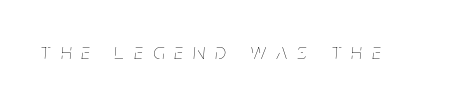
Q: Is the text bold? A: No.
Q: Is the text italic (slanted)? A: Yes, it leans right by about 5 degrees.
Q: Is the text underlined? A: No.
Q: Is the spacing between letters normal or unusually wide? A: Unusually wide.
